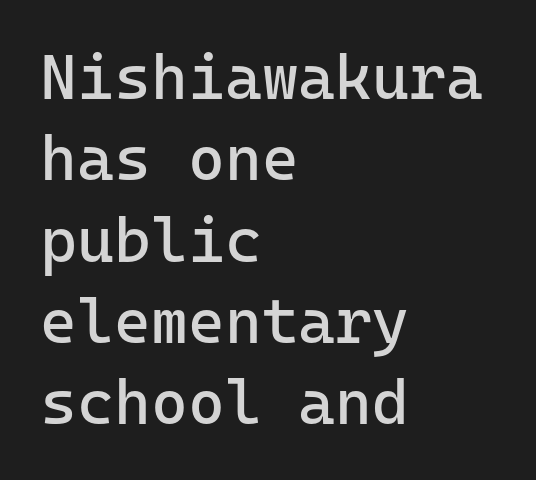
Q: Is the text bold? A: No.
Q: Is the text italic (slanted)? A: No, it is upright.
Q: Is the typeface a serif or a sans-serif typeface? A: Sans-serif.
Q: Is the text underlined? A: No.
Q: How is the paragraph aligned? A: Left-aligned.
Q: Is the spacing between letters normal or unusually wide? A: Normal.
Q: Is the spacing between lines tight, normal or loose? A: Normal.
Q: Width (condensed, normal, or wide)? A: Normal.
Q: Stroke contrast? A: Low.
Q: x-height? A: Medium.
Q: Monospaced? A: Yes.
